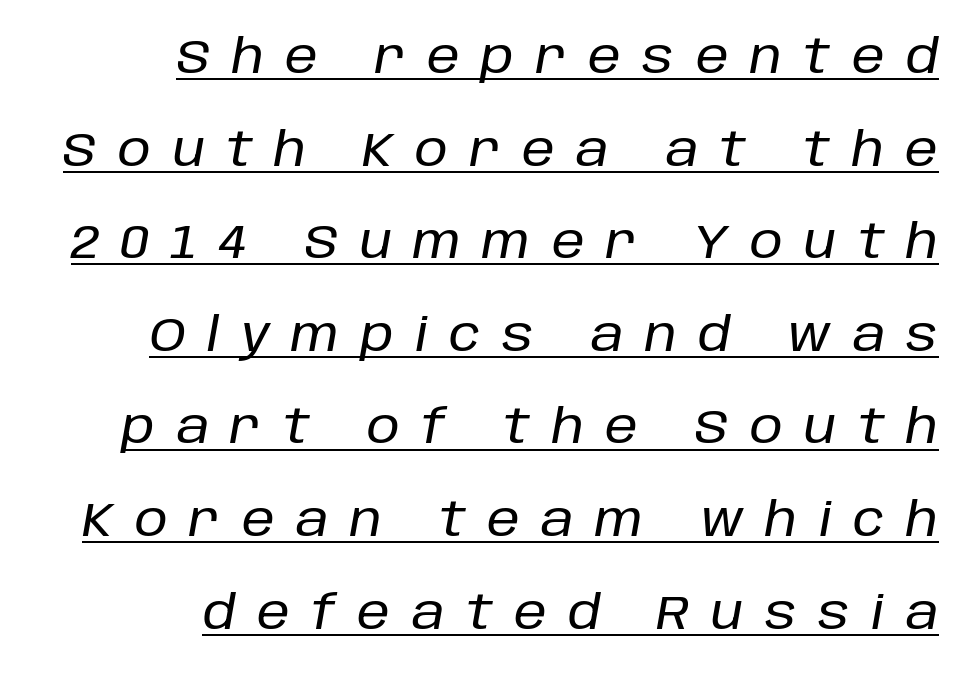
Italic: yes, the glyphs are oblique. The face used here is proportionally spaced, like ordinary book or web type. The rendering anchors every line to the right-hand side. Successive baselines arrive slowly, with a big drop between each. The letterforms stand isolated, each surrounded by extra space. The face used here appears with an underline applied.
